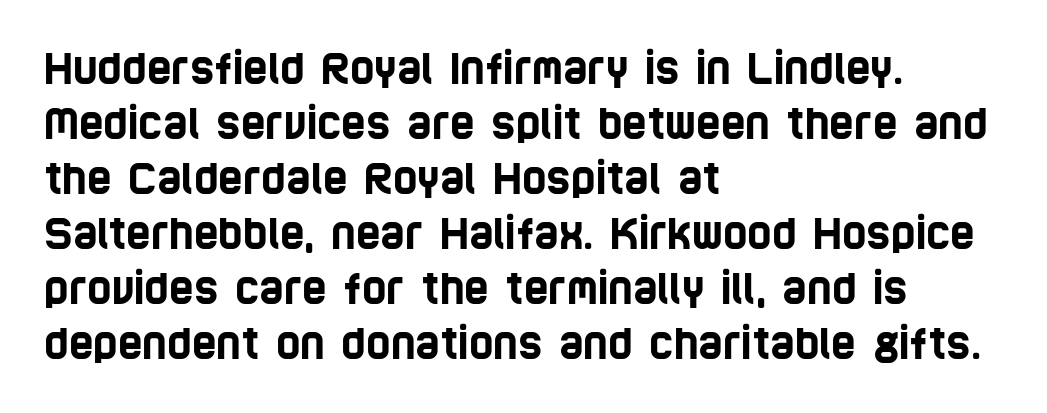
The image shows 42 px condensed sans-serif type; set left-aligned, normal line spacing (1.31x), normal letter spacing, not underlined; low stroke contrast and a large x-height.
